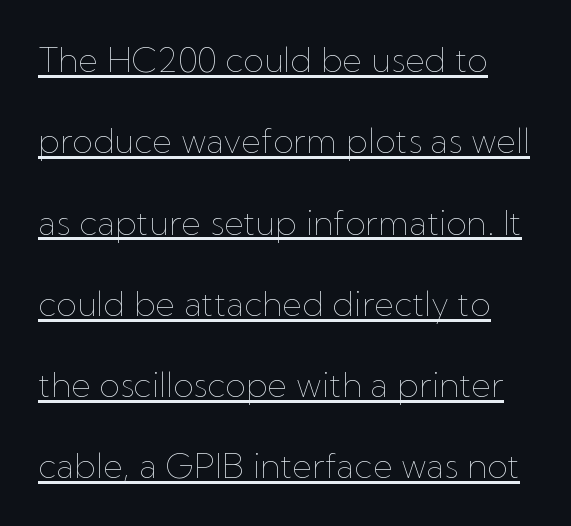
Q: Is the text bold? A: No.
Q: Is the text italic (slanted)? A: No, it is upright.
Q: Is the text underlined? A: Yes.
Q: Is the spacing between letters normal or unusually wide? A: Normal.
Q: Is the spacing between lines tight, normal or loose? A: Loose.
Q: Width (condensed, normal, or wide)? A: Normal.
Q: Stroke contrast? A: Low.
Q: x-height? A: Medium.
Q: Monospaced? A: No.
